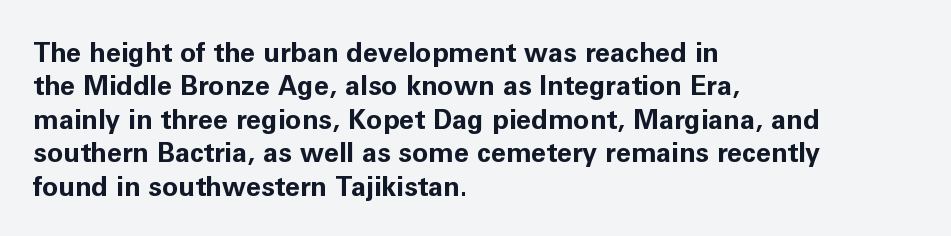
{"italic": "no", "bold": "yes", "underline": "no", "align": "left", "line_spacing_ratio": 1.24, "letter_spacing": "normal", "letter_spacing_em": 0.0, "glyph_px": 27}
